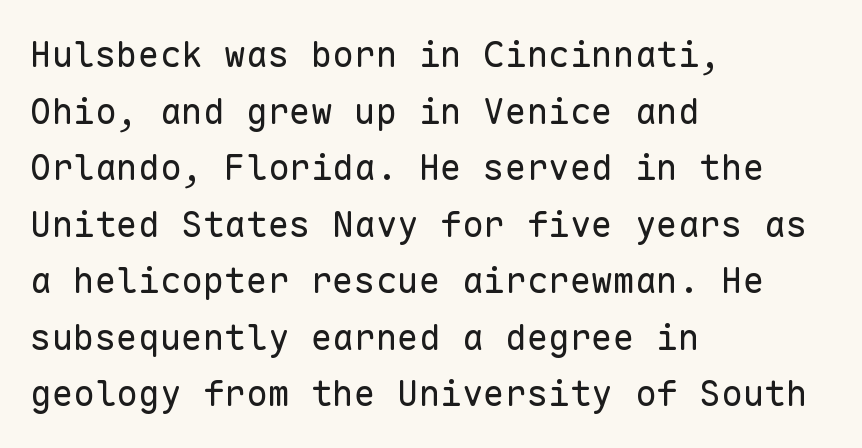
Lines of text with bare space underneath. The rag falls on the right side of this text block. This sample uses a sans-serif face. Upright lettering throughout.
